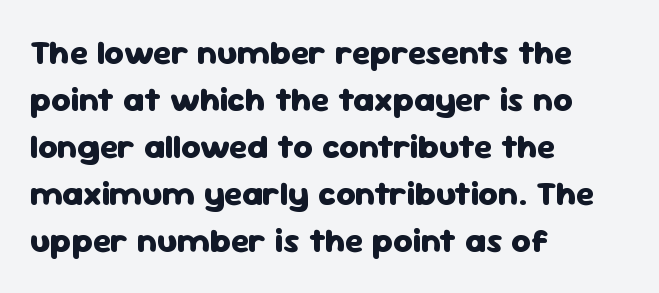
Q: Is the text bold? A: Yes.
Q: Is the text italic (slanted)? A: No, it is upright.
Q: Is the typeface a serif or a sans-serif typeface? A: Sans-serif.
Q: Is the text underlined? A: No.
Q: How is the paragraph aligned? A: Left-aligned.
Q: Is the spacing between letters normal or unusually wide? A: Normal.
Q: Is the spacing between lines tight, normal or loose? A: Normal.
Q: Width (condensed, normal, or wide)? A: Normal.
Q: Stroke contrast? A: Low.
Q: x-height? A: Medium.
Q: Monospaced? A: No.
